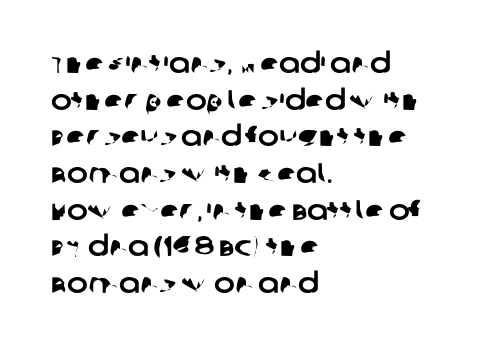
{"serif": "no", "width": "normal", "stroke_contrast": "low", "x_height": "large", "monospaced": "no", "underline": "no", "align": "left", "line_spacing": "normal", "line_spacing_ratio": 1.31, "letter_spacing": "normal", "letter_spacing_em": 0.0, "glyph_px": 28}
